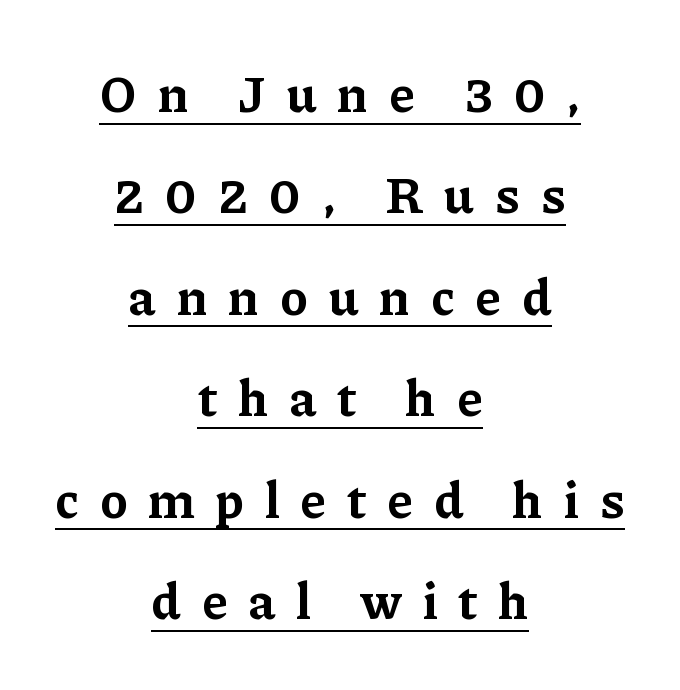
The image shows 52 px bold serif type, upright; set centered, loose line spacing (1.95x), unusually wide letter spacing (+0.4 em), underlined; low stroke contrast and a medium x-height.
